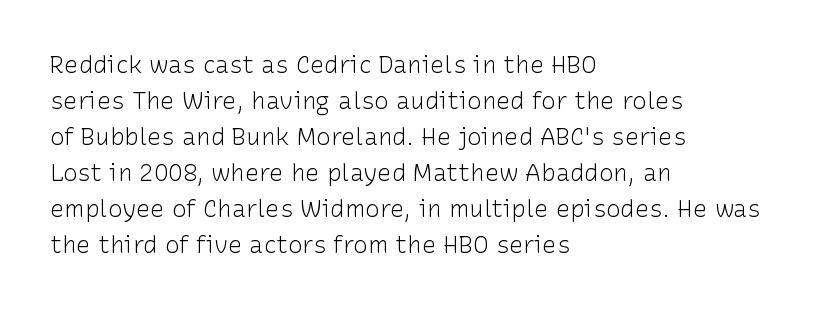
Q: Is the text bold? A: No.
Q: Is the text italic (slanted)? A: No, it is upright.
Q: Is the text underlined? A: No.
Q: How is the paragraph aligned? A: Left-aligned.
Q: Is the spacing between letters normal or unusually wide? A: Normal.
Q: Is the spacing between lines tight, normal or loose? A: Normal.
